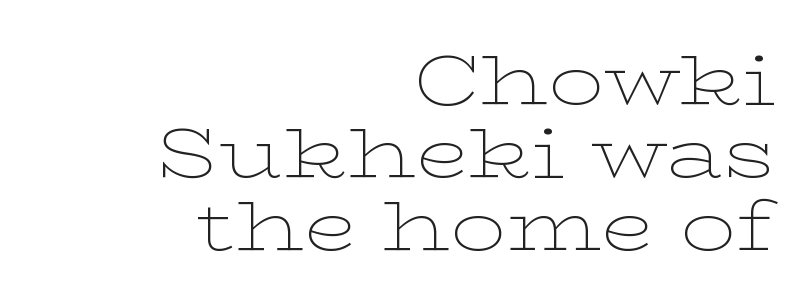
Glance below the letters and you will spot only blank space. Characters follow at the spacing the type designer built in. These lines are rendered in a variable-pitch font. Whoever set this chose condensed vertical rhythm over breathing room. This is serif lettering, the kind often seen in printed books. The paragraph shown leans on its right margin.
